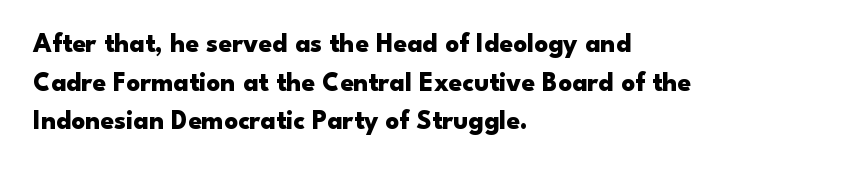
{"italic": "no", "bold": "yes", "underline": "no", "align": "left", "line_spacing": "normal", "line_spacing_ratio": 1.43, "letter_spacing": "normal", "letter_spacing_em": 0.0, "glyph_px": 27}
